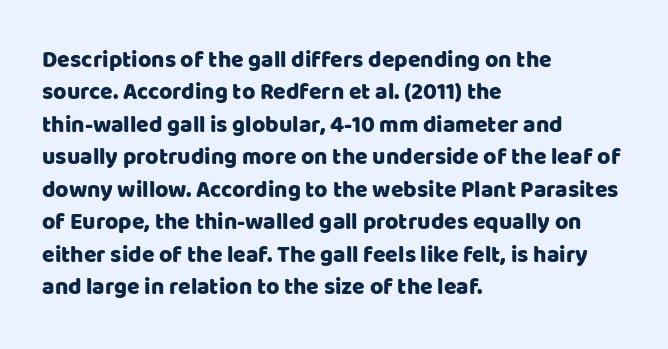
The image shows 23 px text type, upright; set left-aligned, normal line spacing (1.41x), normal letter spacing, not underlined.
